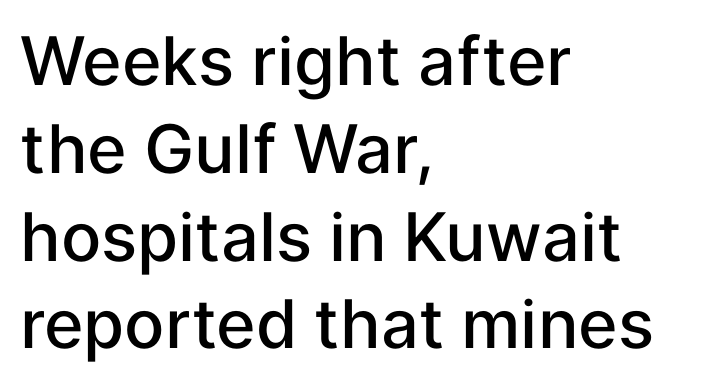
{"serif": "no", "italic": "no", "bold": "semi", "weight": "semibold", "width": "normal", "stroke_contrast": "low", "x_height": "medium", "monospaced": "no", "underline": "no", "align": "left", "line_spacing": "normal", "line_spacing_ratio": 1.31, "letter_spacing": "normal", "letter_spacing_em": 0.0, "glyph_px": 67}
